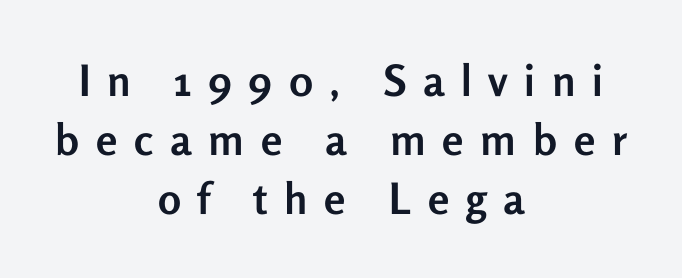
Q: Is the text bold? A: Yes.
Q: Is the text italic (slanted)? A: No, it is upright.
Q: Is the typeface a serif or a sans-serif typeface? A: Sans-serif.
Q: Is the text underlined? A: No.
Q: How is the paragraph aligned? A: Centered.
Q: Is the spacing between letters normal or unusually wide? A: Unusually wide.
Q: Is the spacing between lines tight, normal or loose? A: Normal.
Q: Width (condensed, normal, or wide)? A: Normal.
Q: Stroke contrast? A: Low.
Q: x-height? A: Medium.
Q: Monospaced? A: No.
